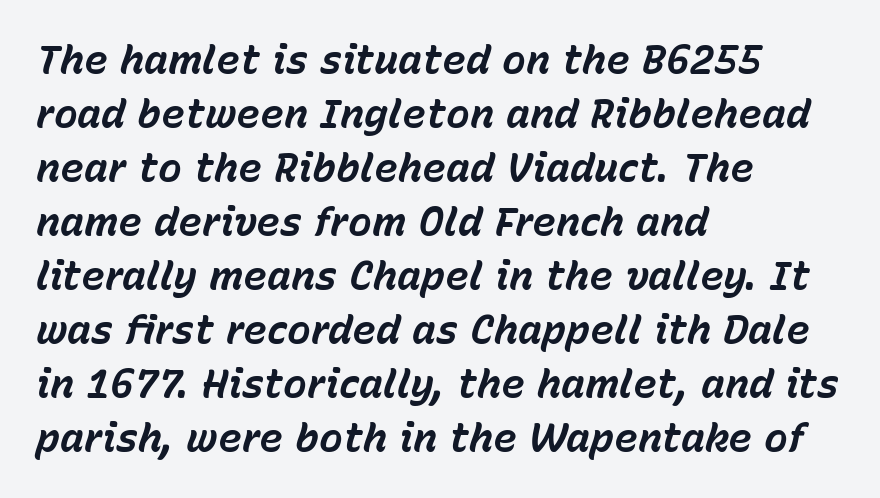
{"italic": "yes", "lean": "right", "slant_degrees": 15, "bold": "yes", "weight": "bold", "width": "normal", "stroke_contrast": "low", "x_height": "medium", "monospaced": "no", "underline": "no", "align": "left", "line_spacing": "normal", "line_spacing_ratio": 1.35, "letter_spacing": "normal", "letter_spacing_em": 0.0, "glyph_px": 40}
